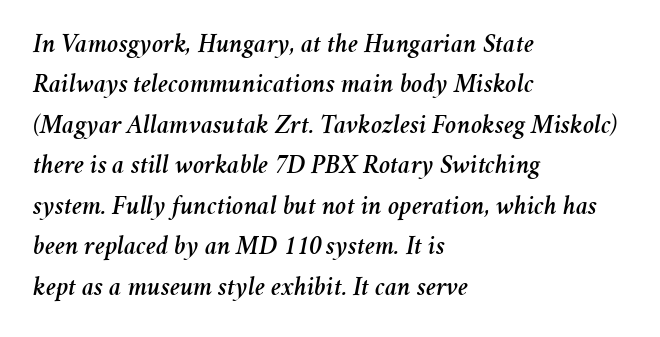
The image shows 27 px text type, italic (leaning right); set left-aligned, normal line spacing (1.5x), normal letter spacing, not underlined.
